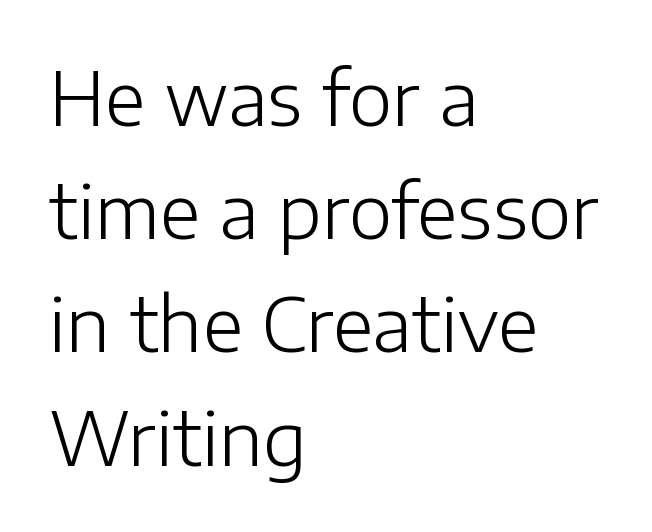
The lines are quadded left. Do the letters lean? They stand straight. Weight: in the light-to-regular range. Spacing verdict: proportional, widths tailored to each character.
